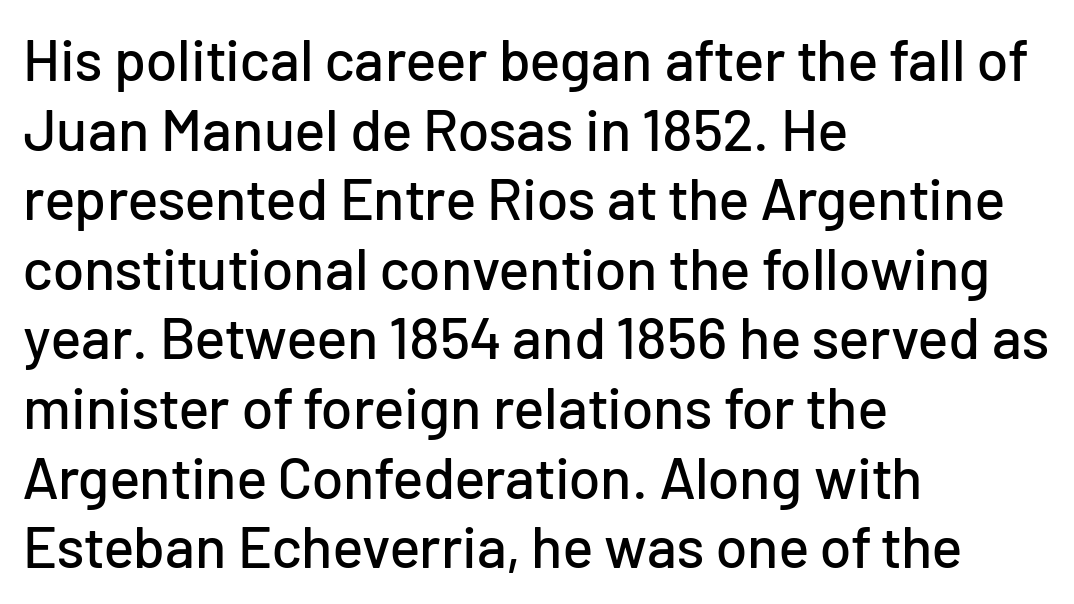
Q: Is the text italic (slanted)? A: No, it is upright.
Q: Is the typeface a serif or a sans-serif typeface? A: Sans-serif.
Q: Is the text underlined? A: No.
Q: How is the paragraph aligned? A: Left-aligned.
Q: Is the spacing between letters normal or unusually wide? A: Normal.
Q: Width (condensed, normal, or wide)? A: Normal.
Q: Stroke contrast? A: Low.
Q: x-height? A: Medium.
Q: Monospaced? A: No.
